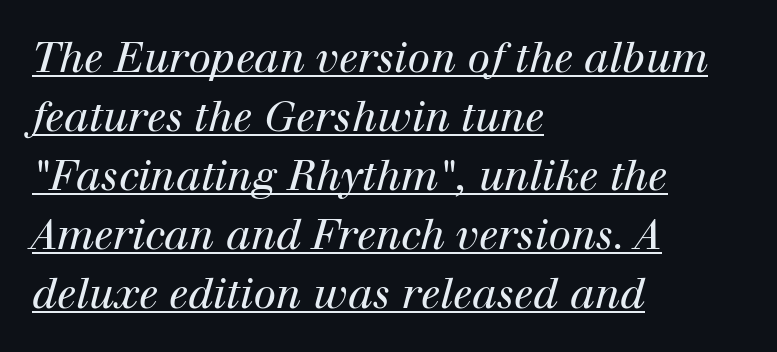
Q: Is the text bold? A: No.
Q: Is the text italic (slanted)? A: Yes, it leans right by about 12 degrees.
Q: Is the typeface a serif or a sans-serif typeface? A: Serif.
Q: Is the text underlined? A: Yes.
Q: How is the paragraph aligned? A: Left-aligned.
Q: Is the spacing between letters normal or unusually wide? A: Normal.
Q: Is the spacing between lines tight, normal or loose? A: Normal.
Q: Width (condensed, normal, or wide)? A: Normal.
Q: Stroke contrast? A: High.
Q: x-height? A: Medium.
Q: Monospaced? A: No.
